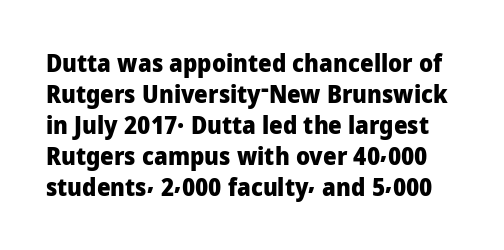
{"italic": "no", "bold": "yes", "underline": "no", "line_spacing": "normal", "line_spacing_ratio": 1.29, "letter_spacing": "normal", "letter_spacing_em": 0.0, "glyph_px": 24}
